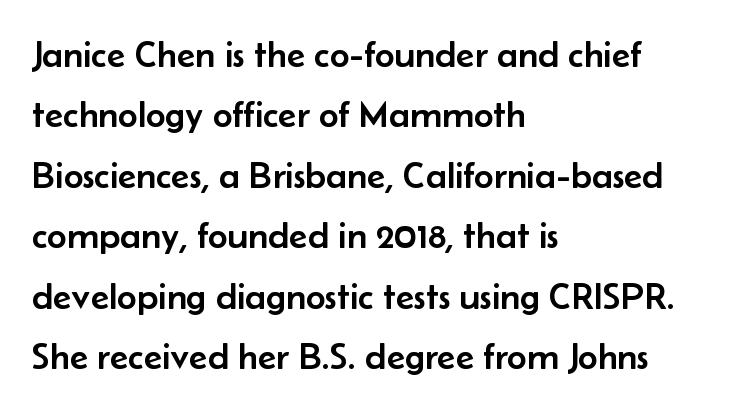
The foot of each line stays bare and open. Casual observation: everything's shoved over to the left. Line spacing here is normal. The glyphs in this specimen are sans serif. Unlike italic type, these characters show no tilt at all. Is the letter spacing exaggerated? No — it looks like the ordinary default.
